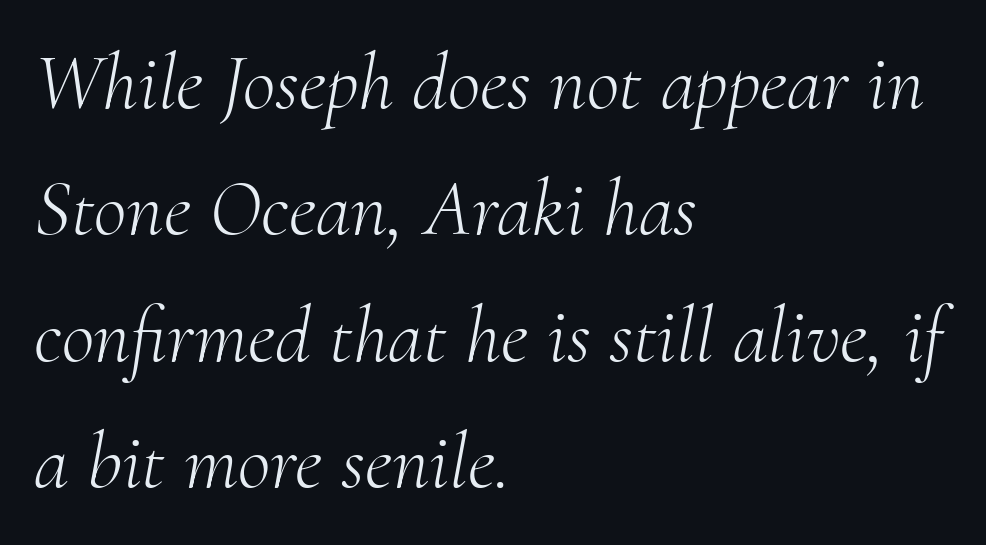
Leftover space on each line is placed entirely after the last word. The rendering shows small feet on the letterforms — a serif design. Between one letter and the next there's only the usual sliver of space. The area under the type is left untouched. One glance says typical: line gaps are just what's usual. When letters slant like this, we call the style italic.
